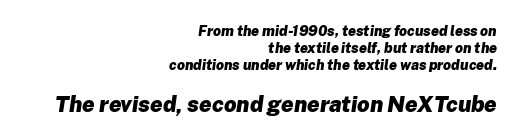
The setting favours the right margin, as signatures and pull-quotes sometimes do. The block sitting lower on the canvas is the one with enlarged characters. Observe the lean: these are italic letterforms. Look at the tracking — it's just the regular setting, nothing added.
